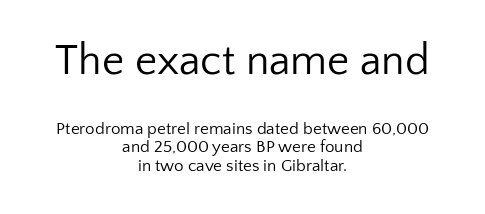
The image shows 43 px regular-weight sans-serif type, upright; set centered, tight line spacing (1.1x), normal letter spacing, not underlined; the first (top) block is 2.53x larger; low stroke contrast and a medium x-height.
